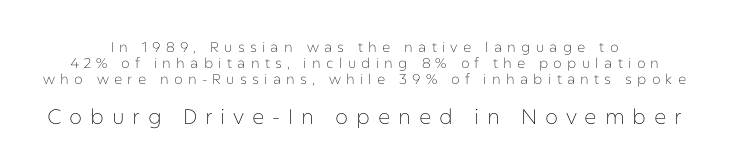
Students, observe: this is what under-led, compact text looks like. In terms of posture, this sample is upright. The paragraph has two soft edges and a firm central axis. The block sitting lower on the canvas is the one with enlarged characters. The gaps between neighbouring characters are conspicuously large. Heaviness? Minimal to ordinary, like unemphasized prose.
